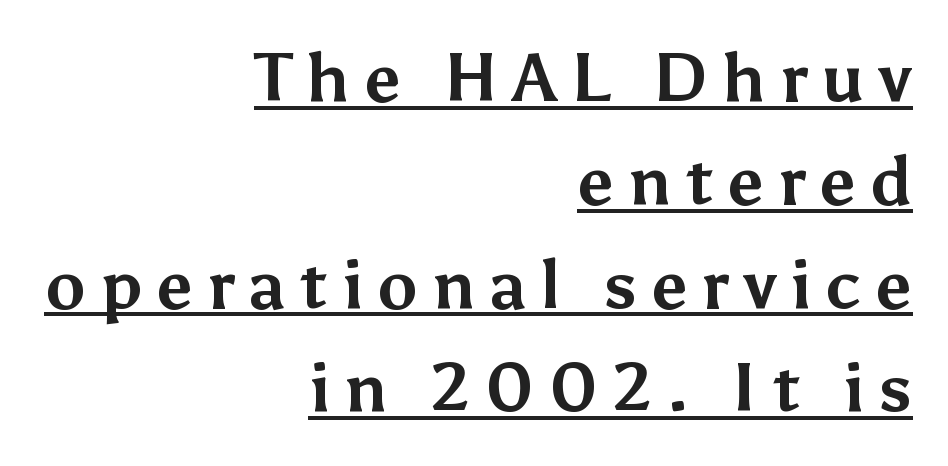
{"serif": "no", "italic": "no", "bold": "yes", "weight": "bold", "width": "normal", "stroke_contrast": "medium", "x_height": "medium", "monospaced": "no", "underline": "yes", "align": "right", "line_spacing": "normal", "line_spacing_ratio": 1.52, "letter_spacing": "wide", "letter_spacing_em": 0.2, "glyph_px": 68}
